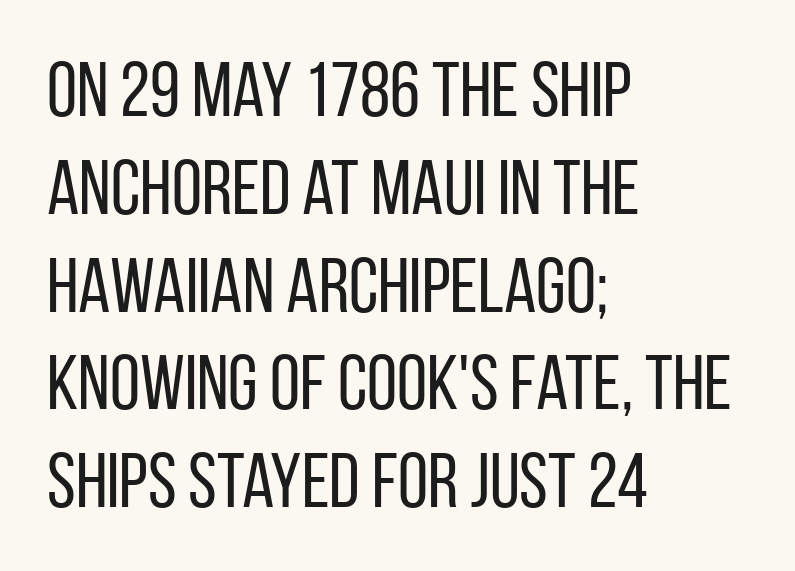
Q: Is the text bold? A: No.
Q: Is the text italic (slanted)? A: No, it is upright.
Q: Is the typeface a serif or a sans-serif typeface? A: Sans-serif.
Q: Is the text underlined? A: No.
Q: How is the paragraph aligned? A: Left-aligned.
Q: Is the spacing between letters normal or unusually wide? A: Normal.
Q: Is the spacing between lines tight, normal or loose? A: Normal.
Q: Width (condensed, normal, or wide)? A: Condensed.
Q: Stroke contrast? A: Low.
Q: x-height? A: Large.
Q: Monospaced? A: No.
